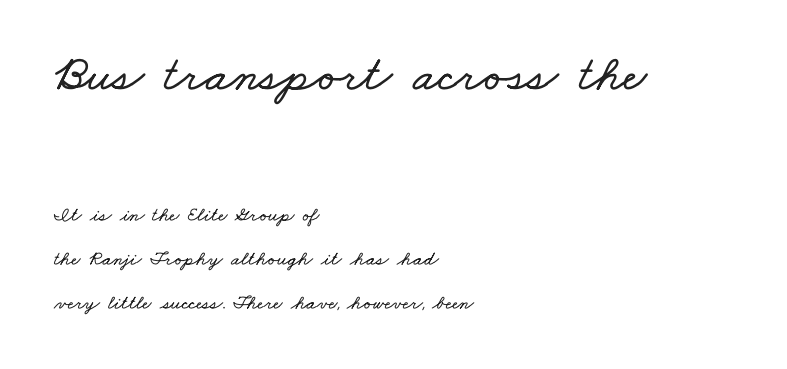
The image shows 51 px wide type; set left-aligned, loose line spacing (2.2x), normal letter spacing, not underlined; the first (top) block is 2.55x larger; low stroke contrast and a small x-height.
